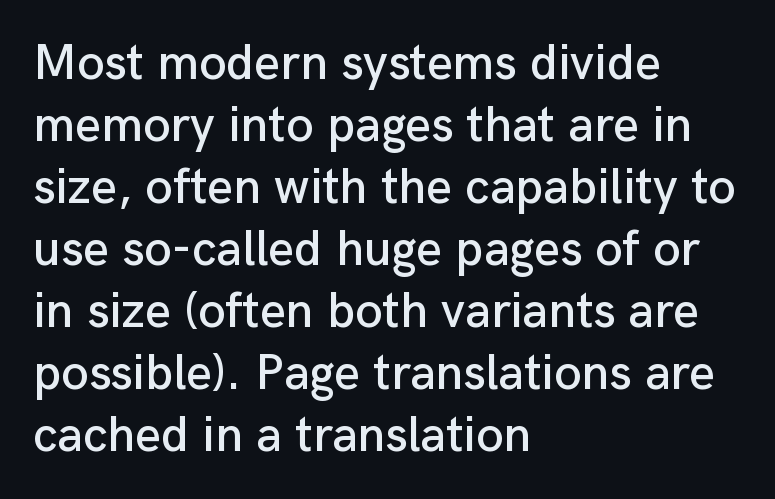
The letters carry no serifs — their stems end cleanly without finishing strokes. Looks like regular typesetting: each glyph gets only the width it needs. Each line starts at the same left margin while the right side varies. Quick note: underline off. The letters sit at their default tracking, neither squeezed nor spread. These lines were composed using upright roman letters.
